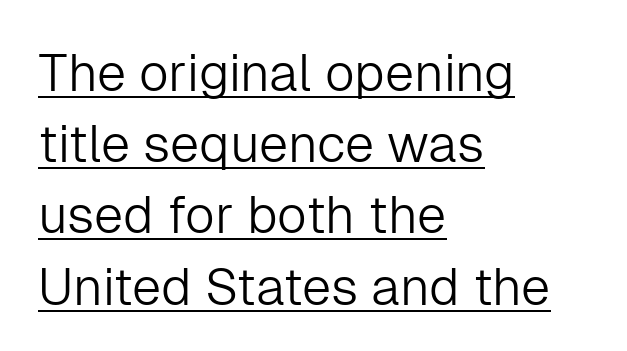
{"serif": "no", "italic": "no", "bold": "no", "weight": "light", "width": "normal", "stroke_contrast": "low", "x_height": "medium", "monospaced": "no", "underline": "yes", "align": "left", "line_spacing": "normal", "line_spacing_ratio": 1.37, "letter_spacing": "normal", "letter_spacing_em": 0.0, "glyph_px": 52}
